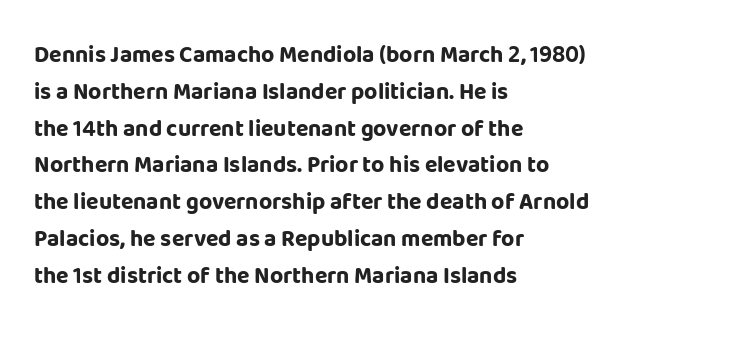
The image shows 23 px bold type, upright; set left-aligned, normal line spacing (1.6x), normal letter spacing, not underlined.
